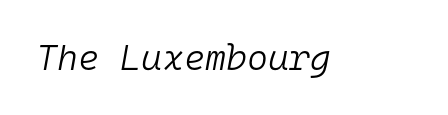
Q: Is the text bold? A: No.
Q: Is the text italic (slanted)? A: Yes, it leans right by about 10 degrees.
Q: Is the text underlined? A: No.
Q: Is the spacing between letters normal or unusually wide? A: Normal.
Q: Width (condensed, normal, or wide)? A: Normal.
Q: Stroke contrast? A: Low.
Q: x-height? A: Medium.
Q: Monospaced? A: Yes.
